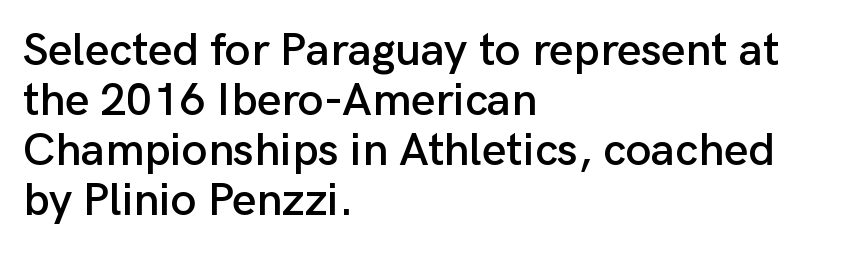
Has an underline been added? It has not. Each line starts at the same left margin while the right side varies. Looks like regular typesetting: each glyph gets only the width it needs. Does the lettering tilt? It doesn't — this is upright.
